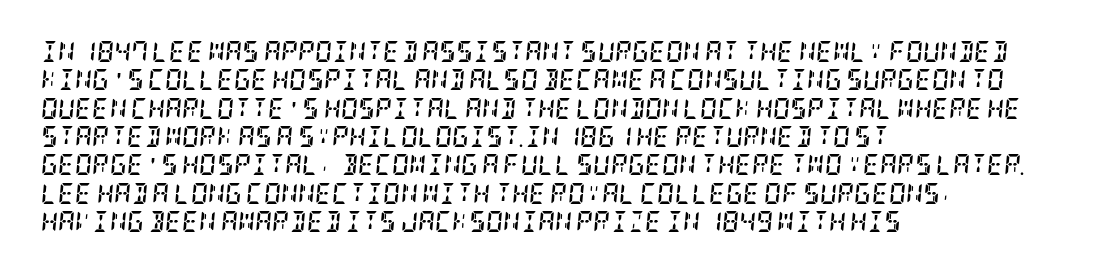
Q: Is the text bold? A: Yes.
Q: Is the text italic (slanted)? A: Yes, it leans right by about 5 degrees.
Q: Is the text underlined? A: No.
Q: How is the paragraph aligned? A: Left-aligned.
Q: Is the spacing between letters normal or unusually wide? A: Normal.
Q: Is the spacing between lines tight, normal or loose? A: Normal.
